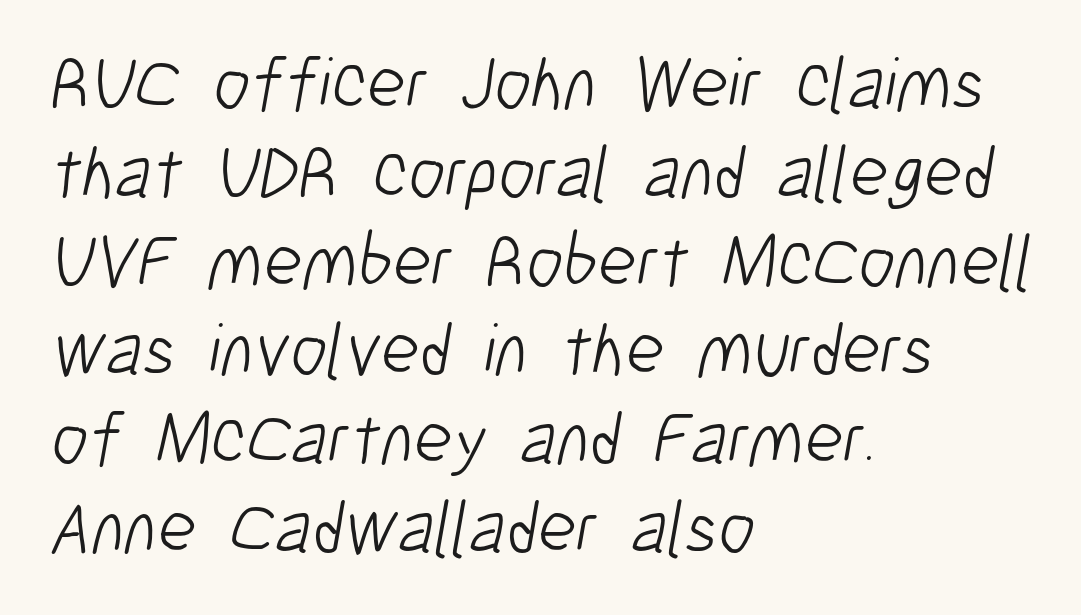
The rendering keeps characters at their native spacing. Reading down the block, your eye returns to a fixed left position each line. Lines of text with bare space underneath. Nope, no serifs anywhere on these letters. These glyphs show unthickened strokes, regular width or finer. Each letter keeps its own natural width here, so spacing adapts to shape.
